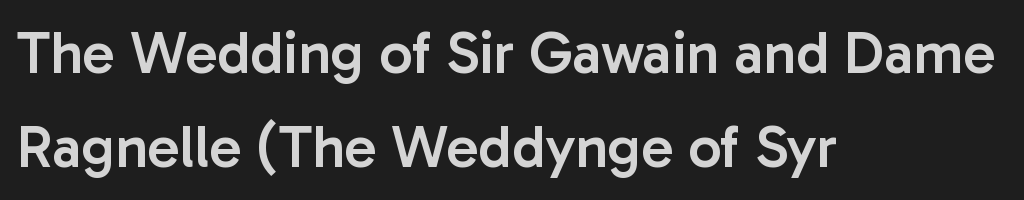
{"serif": "no", "italic": "no", "bold": "semi", "weight": "semibold", "width": "normal", "stroke_contrast": "low", "x_height": "medium", "monospaced": "no", "underline": "no", "align": "left", "line_spacing": "normal", "line_spacing_ratio": 1.59, "letter_spacing": "normal", "letter_spacing_em": 0.0, "glyph_px": 59}
